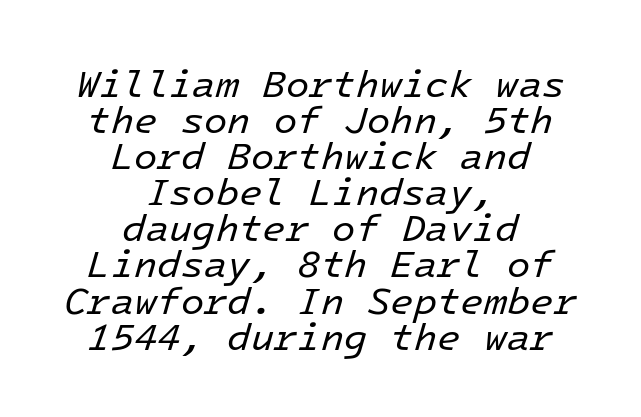
The image shows 38 px regular-weight type, italic (leaning right), monospaced; set centered, tight line spacing (0.95x), normal letter spacing, not underlined; low stroke contrast and a medium x-height.
